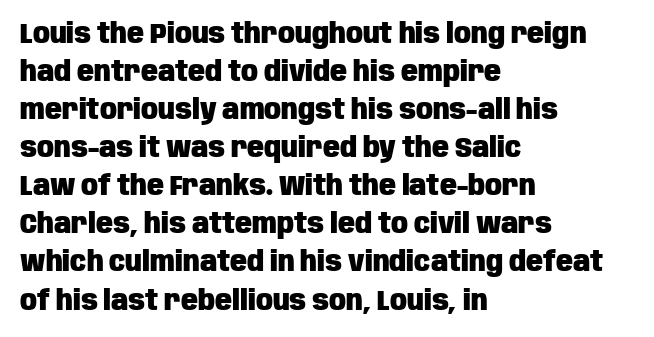
Q: Is the text bold? A: Yes.
Q: Is the text italic (slanted)? A: No, it is upright.
Q: Is the typeface a serif or a sans-serif typeface? A: Sans-serif.
Q: Is the text underlined? A: No.
Q: How is the paragraph aligned? A: Left-aligned.
Q: Is the spacing between letters normal or unusually wide? A: Normal.
Q: Is the spacing between lines tight, normal or loose? A: Normal.
Q: Width (condensed, normal, or wide)? A: Condensed.
Q: Stroke contrast? A: Low.
Q: x-height? A: Large.
Q: Monospaced? A: No.
